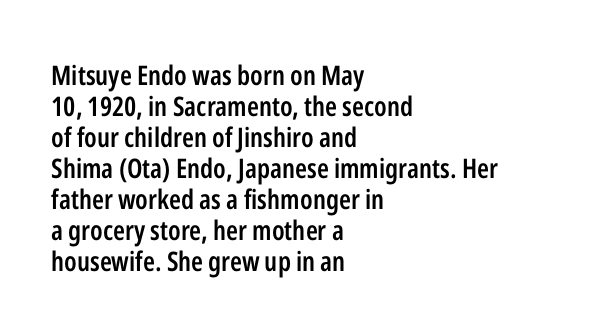
The image shows 27 px text type, upright; set left-aligned, tight line spacing (1.15x), normal letter spacing, not underlined.
